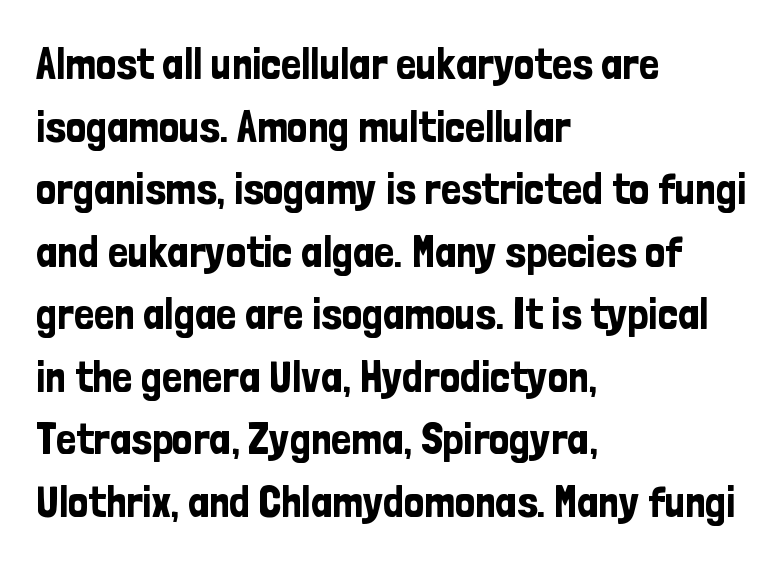
Q: Is the text italic (slanted)? A: No, it is upright.
Q: Is the typeface a serif or a sans-serif typeface? A: Sans-serif.
Q: Is the text underlined? A: No.
Q: How is the paragraph aligned? A: Left-aligned.
Q: Is the spacing between letters normal or unusually wide? A: Normal.
Q: Is the spacing between lines tight, normal or loose? A: Normal.
Q: Width (condensed, normal, or wide)? A: Condensed.
Q: Stroke contrast? A: Low.
Q: x-height? A: Medium.
Q: Monospaced? A: No.
